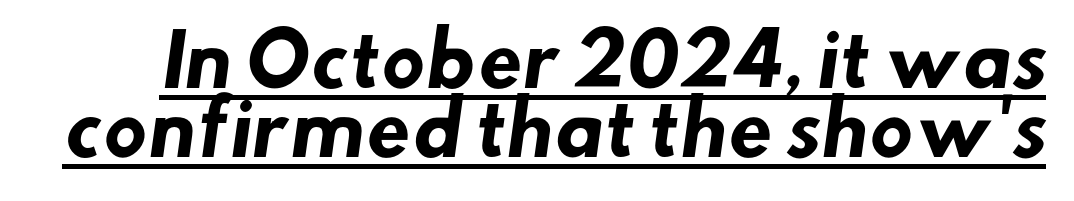
{"serif": "no", "bold": "yes", "weight": "heavy", "width": "normal", "stroke_contrast": "low", "x_height": "small", "monospaced": "no", "underline": "yes", "line_spacing": "tight", "line_spacing_ratio": 0.96, "letter_spacing": "normal", "letter_spacing_em": 0.0, "glyph_px": 72}
